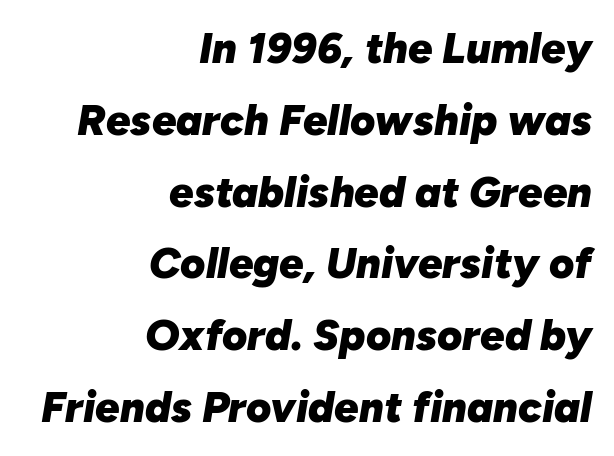
Q: Is the text bold? A: Yes.
Q: Is the text italic (slanted)? A: Yes, it leans right by about 10 degrees.
Q: Is the text underlined? A: No.
Q: How is the paragraph aligned? A: Right-aligned.
Q: Is the spacing between letters normal or unusually wide? A: Normal.
Q: Is the spacing between lines tight, normal or loose? A: Normal.
Q: Width (condensed, normal, or wide)? A: Normal.
Q: Stroke contrast? A: Low.
Q: x-height? A: Medium.
Q: Monospaced? A: No.
